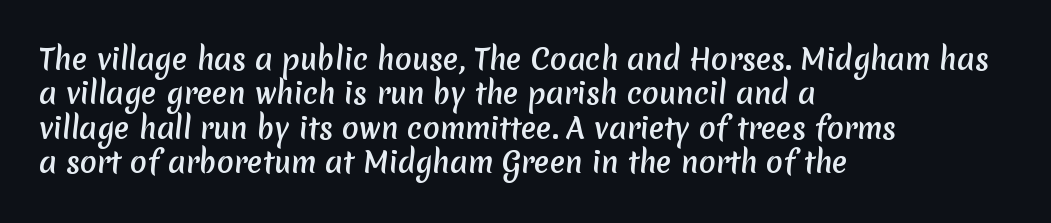
Type without underlining. Compared with a centered layout, this one pins lines to the left instead. To sum up the face: it is a sans, with no serifs. Honestly, the letter spacing is just normal — you wouldn't notice it.
